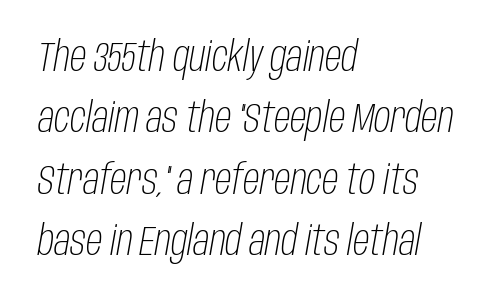
The image shows 41 px light, condensed type, italic (leaning right); set left-aligned, normal line spacing (1.5x), normal letter spacing, not underlined; low stroke contrast and a large x-height.
